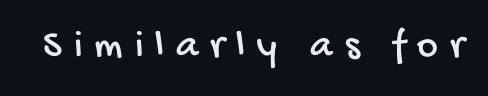
The image shows 40 px condensed sans-serif type; set unusually wide letter spacing (+0.3 em), not underlined; low stroke contrast and a large x-height.
